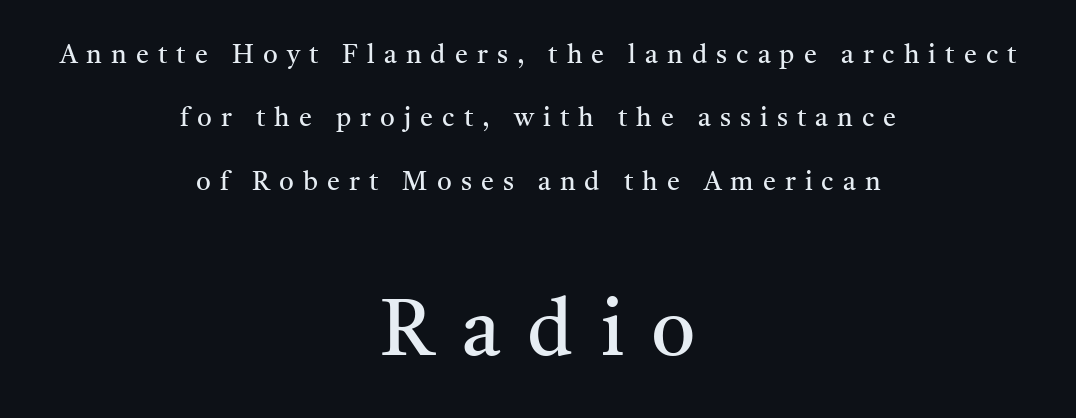
Q: Is the text bold? A: No.
Q: Is the text italic (slanted)? A: No, it is upright.
Q: Is the typeface a serif or a sans-serif typeface? A: Serif.
Q: Is the text underlined? A: No.
Q: How is the paragraph aligned? A: Centered.
Q: Is the spacing between letters normal or unusually wide? A: Unusually wide.
Q: Is the spacing between lines tight, normal or loose? A: Loose.
Q: Which block of text is set in a larger size, the first (top) or the second (bottom)? A: The second (bottom) one.
Q: Width (condensed, normal, or wide)? A: Normal.
Q: Stroke contrast? A: Medium.
Q: x-height? A: Medium.
Q: Monospaced? A: No.
